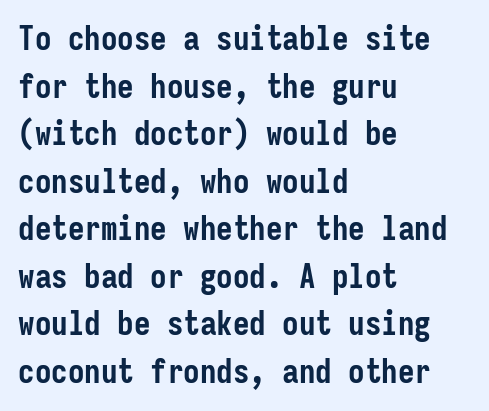
Q: Is the text bold? A: Yes.
Q: Is the text italic (slanted)? A: No, it is upright.
Q: Is the typeface a serif or a sans-serif typeface? A: Sans-serif.
Q: Is the text underlined? A: No.
Q: How is the paragraph aligned? A: Left-aligned.
Q: Is the spacing between letters normal or unusually wide? A: Normal.
Q: Is the spacing between lines tight, normal or loose? A: Normal.
Q: Width (condensed, normal, or wide)? A: Condensed.
Q: Stroke contrast? A: Low.
Q: x-height? A: Medium.
Q: Monospaced? A: Yes.
